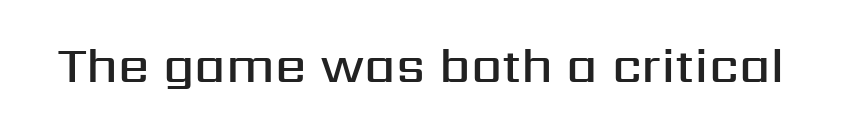
Q: Is the text bold? A: Semi-bold.
Q: Is the text italic (slanted)? A: No, it is upright.
Q: Is the typeface a serif or a sans-serif typeface? A: Sans-serif.
Q: Is the text underlined? A: No.
Q: Is the spacing between letters normal or unusually wide? A: Normal.
Q: Width (condensed, normal, or wide)? A: Normal.
Q: Stroke contrast? A: Medium.
Q: x-height? A: Medium.
Q: Monospaced? A: No.
